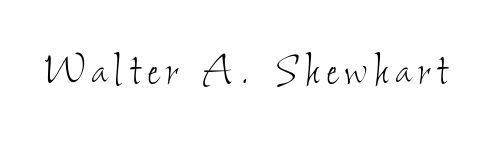
{"bold": "no", "weight": "thin", "width": "condensed", "stroke_contrast": "low", "x_height": "small", "monospaced": "no", "underline": "no", "glyph_px": 53}
